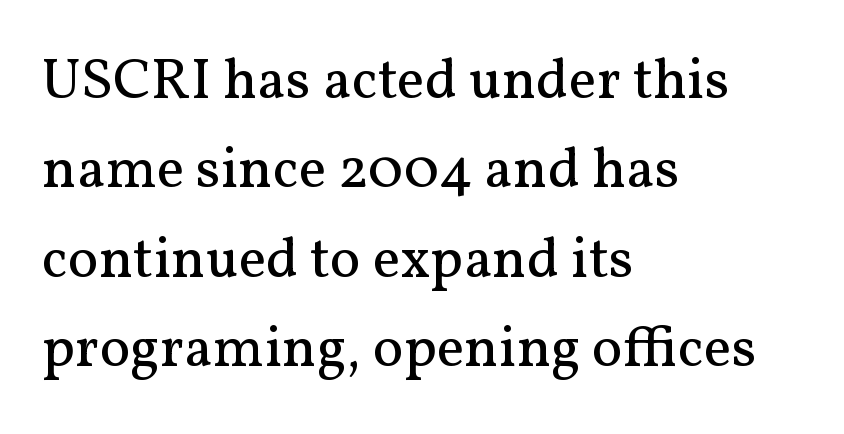
Is this a heavy cut? Hardly; it is regular or lighter. Spacing verdict: proportional, widths tailored to each character. Evenly set lines give the paragraph a standard silhouette. Typographically, this falls in the serif category. Check the space under the baseline: it is left empty.
